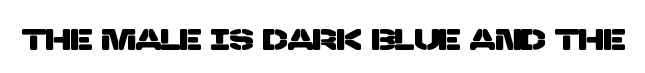
Grotesque or geometric, the face here clearly has no serifs. The gaps between neighbouring characters are ordinary and unremarkable. Character widths vary here, with narrow letters taking less room than wide ones. Glance below the letters and you will spot only blank space.
